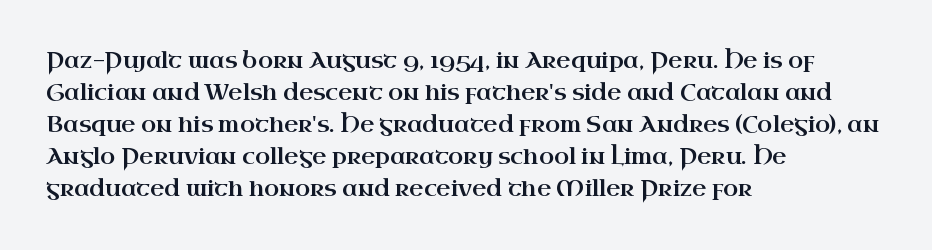
The image shows 22 px text type, upright; set left-aligned, normal line spacing (1.45x), normal letter spacing, not underlined.
